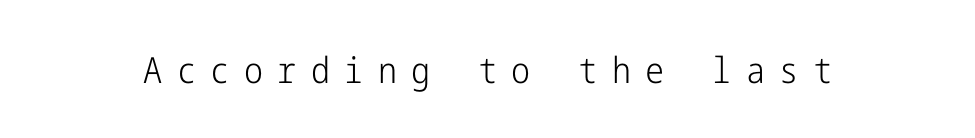
{"serif": "no", "italic": "no", "bold": "no", "weight": "light", "width": "condensed", "stroke_contrast": "low", "x_height": "medium", "underline": "no", "letter_spacing": "wide", "letter_spacing_em": 0.4, "glyph_px": 36}
